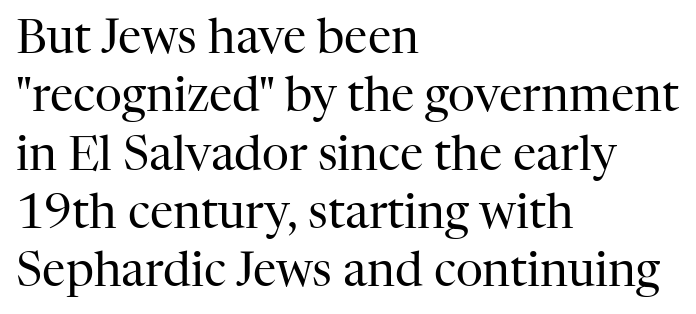
The image shows 47 px regular-weight serif type, upright; set left-aligned, line spacing 1.24x, normal letter spacing, not underlined; high stroke contrast and a medium x-height.
